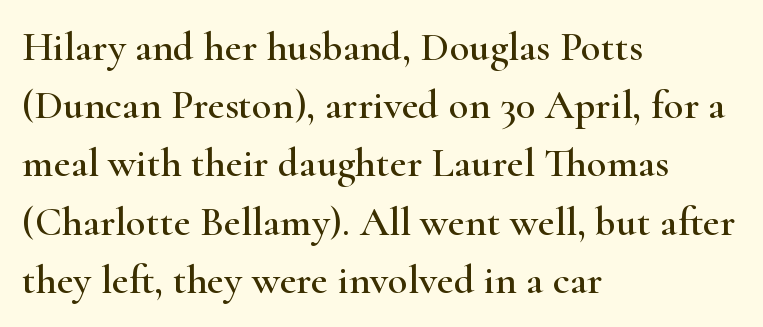
{"serif": "yes", "italic": "no", "width": "wide", "stroke_contrast": "high", "x_height": "small", "monospaced": "no", "underline": "no", "align": "left", "line_spacing": "normal", "line_spacing_ratio": 1.42, "letter_spacing": "normal", "letter_spacing_em": 0.0, "glyph_px": 41}
